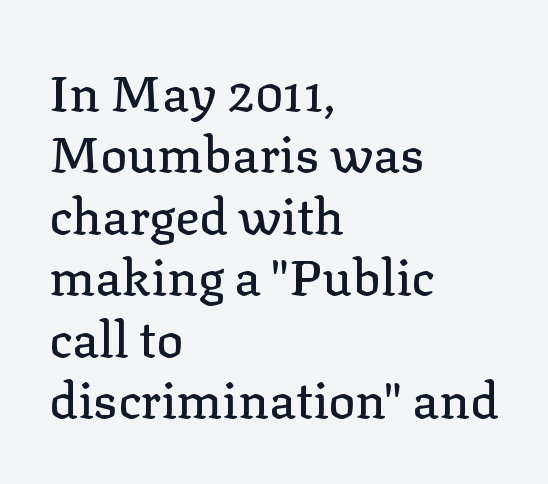
Q: Is the text italic (slanted)? A: No, it is upright.
Q: Is the typeface a serif or a sans-serif typeface? A: Serif.
Q: Is the text underlined? A: No.
Q: How is the paragraph aligned? A: Left-aligned.
Q: Is the spacing between letters normal or unusually wide? A: Normal.
Q: Width (condensed, normal, or wide)? A: Normal.
Q: Stroke contrast? A: Low.
Q: x-height? A: Medium.
Q: Monospaced? A: No.
